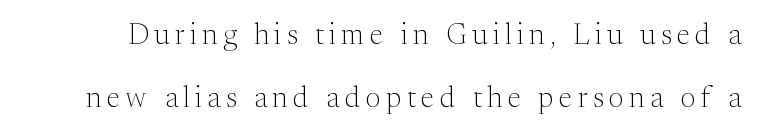
Rule under the text: the space is simply empty. Horizontal bands of white between lines are thick stripes. Spacing verdict: proportional, widths tailored to each character. Caption: face not bold, strokes unweighted.
